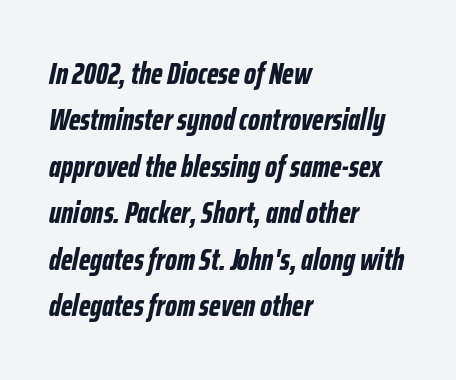
{"italic": "yes", "lean": "right", "slant_degrees": 12, "bold": "yes", "weight": "bold", "width": "condensed", "stroke_contrast": "low", "x_height": "medium", "monospaced": "no", "underline": "no", "align": "left", "line_spacing": "normal", "line_spacing_ratio": 1.55, "letter_spacing": "normal", "letter_spacing_em": 0.0, "glyph_px": 30}
